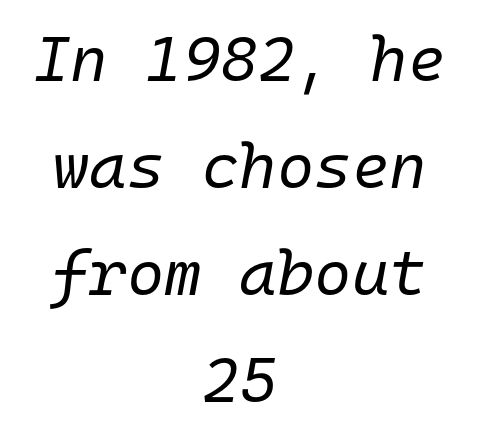
Q: Is the text bold? A: No.
Q: Is the text italic (slanted)? A: Yes, it leans right by about 10 degrees.
Q: Is the text underlined? A: No.
Q: How is the paragraph aligned? A: Centered.
Q: Is the spacing between letters normal or unusually wide? A: Normal.
Q: Is the spacing between lines tight, normal or loose? A: Normal.
Q: Width (condensed, normal, or wide)? A: Normal.
Q: Stroke contrast? A: Low.
Q: x-height? A: Medium.
Q: Monospaced? A: Yes.
